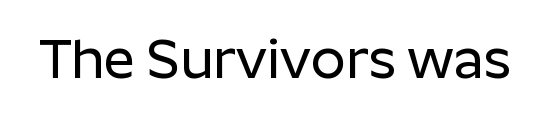
The image shows 55 px sans-serif type, upright; set normal letter spacing, not underlined; low stroke contrast and a medium x-height.
